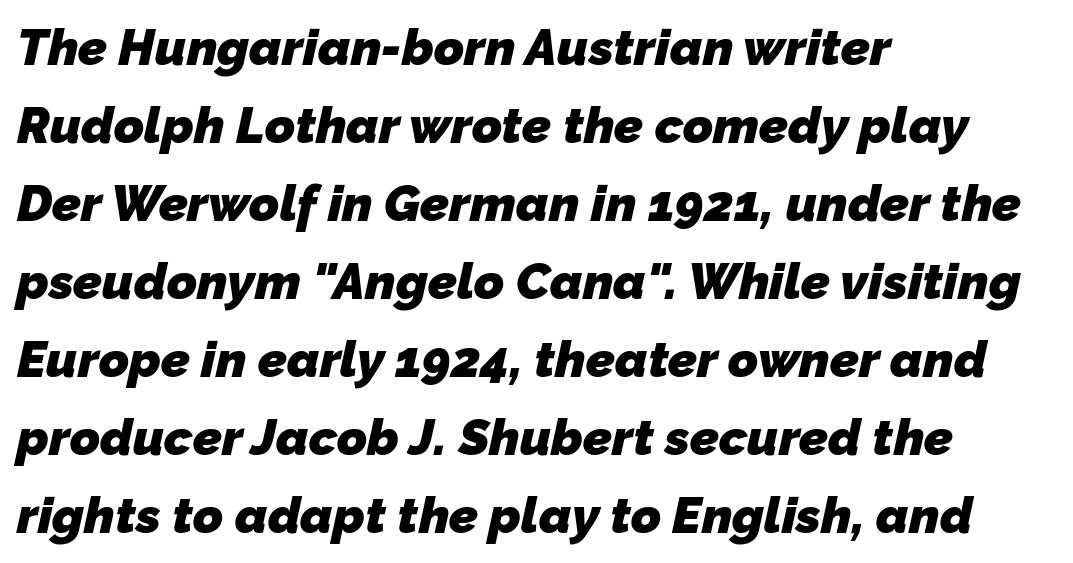
One-word summary of the alignment: left. These lines are rendered in a variable-pitch font. No word sits above an underline. Tracking value appears to be zero — textbook default spacing. Successive baselines arrive at the customary interval. You can tell from the bare stems that sans-serif type was used.
